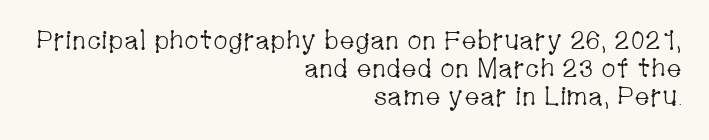
{"italic": "no", "bold": "no", "underline": "no", "align": "right", "line_spacing": "tight", "line_spacing_ratio": 1.08, "letter_spacing": "normal", "letter_spacing_em": 0.0, "glyph_px": 26}
